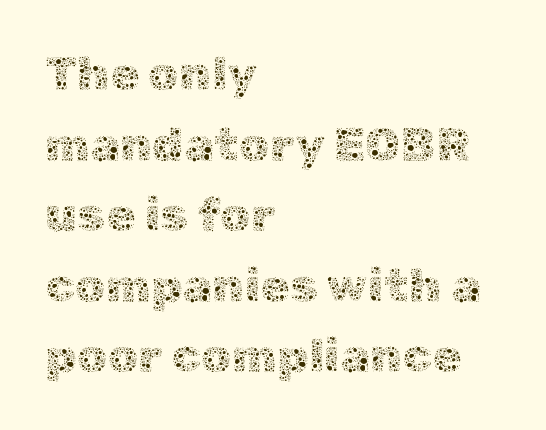
{"italic": "no", "bold": "no", "weight": "thin", "width": "normal", "x_height": "medium", "monospaced": "no", "underline": "no", "align": "left", "line_spacing": "normal", "line_spacing_ratio": 1.47, "letter_spacing": "normal", "letter_spacing_em": 0.0, "glyph_px": 48}
